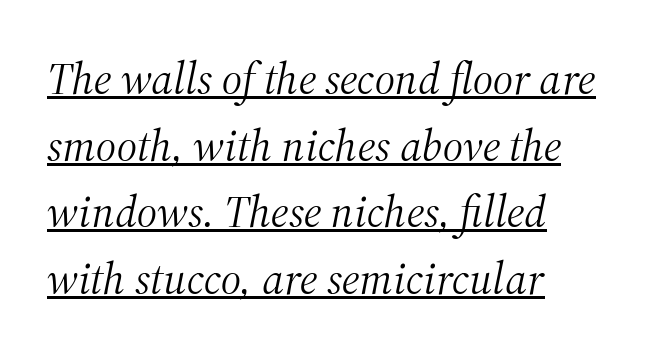
The face looks like a standard text weight, possibly lighter. Each line starts at the same left margin while the right side varies. The lettering is marked with a stroke running underneath it. The glyphs look as if they've been sheared to an angle. These lines are composed in type with serifs. Look at the tracking — it's just the regular setting, nothing added.
